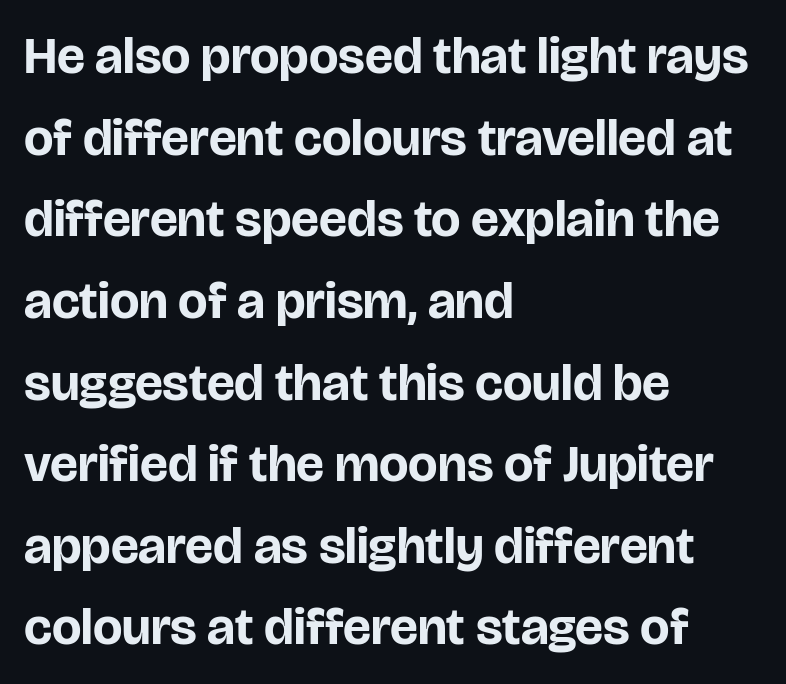
The image shows 52 px bold sans-serif type, upright; set left-aligned, normal line spacing (1.57x), normal letter spacing, not underlined; low stroke contrast and a large x-height.
